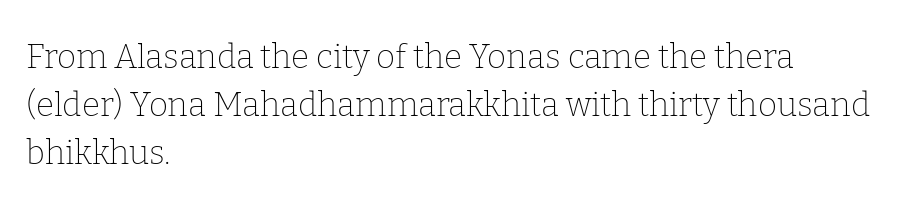
The image shows 33 px thin serif type, upright; set left-aligned, normal line spacing (1.46x), normal letter spacing, not underlined; low stroke contrast and a medium x-height.
